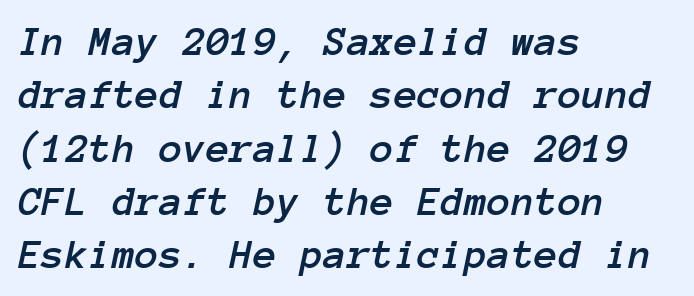
If you drew a line through each stem, it would be angled. The strip under each line holds only bare page. Caption: multi-line text, flush left, ragged right. Tracking here is standard; glyphs follow each other at the usual distance.
